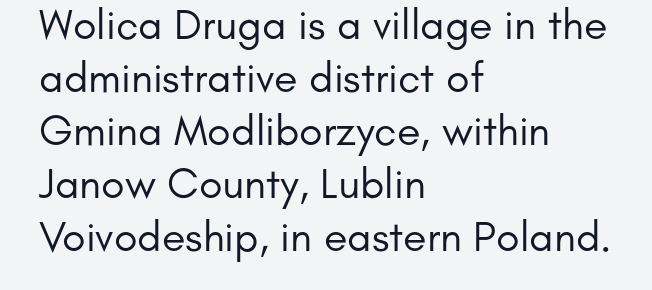
The image shows 43 px regular-weight sans-serif type, upright; set left-aligned, line spacing 1.23x, normal letter spacing, not underlined; low stroke contrast and a small x-height.
